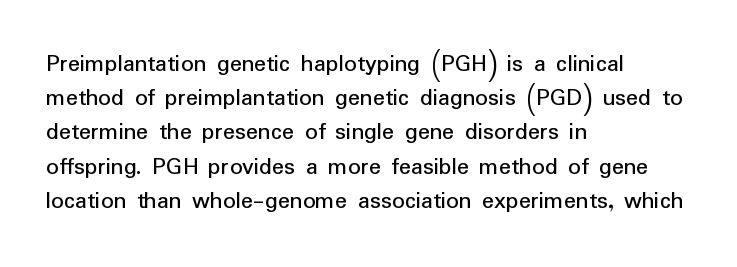
The lettering holds an erect, upright posture throughout. Nobody drew a line under any word here. This rendering uses left alignment, leaving the right contour irregular. Each new line begins a customary step beneath the previous one. Students, note that the glyphs here touch the page at normal intervals.
